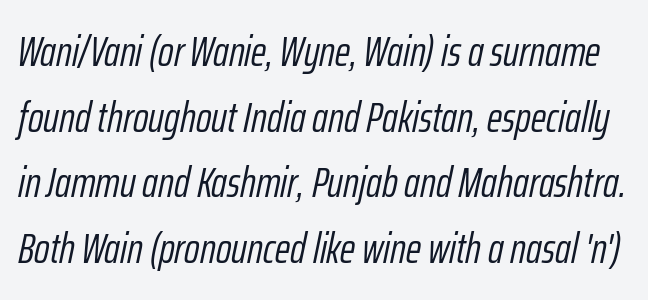
The image shows 42 px light, condensed type, italic (leaning right); set normal line spacing (1.56x), normal letter spacing, not underlined; low stroke contrast and a medium x-height.
